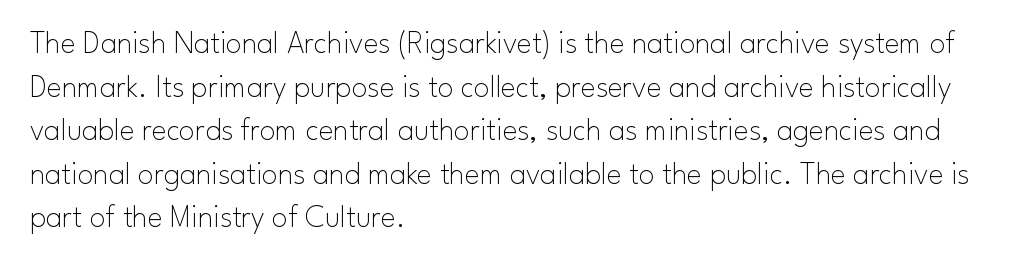
The image shows 32 px thin sans-serif type, upright; set left-aligned, normal line spacing (1.36x), normal letter spacing, not underlined; low stroke contrast and a small x-height.
